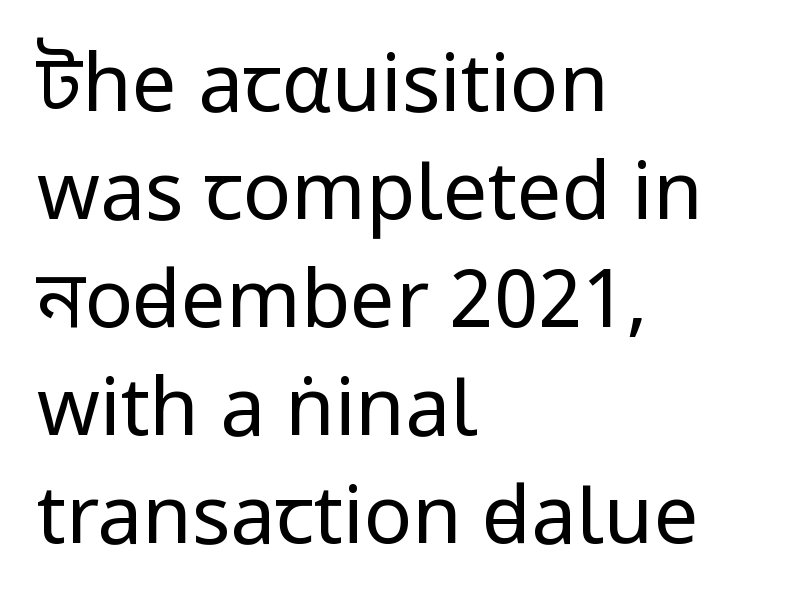
Quick note: interline space is typical. Are there feet on the stems? There aren't — it's a sans. Note the varied advance widths — an 'i' is clearly narrower than an 'm'. Heft: none added — not bold.
